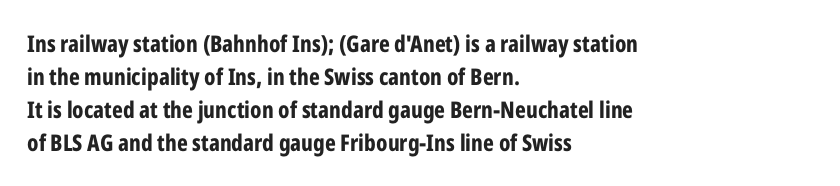
Q: Is the text bold? A: Yes.
Q: Is the text italic (slanted)? A: No, it is upright.
Q: Is the text underlined? A: No.
Q: How is the paragraph aligned? A: Left-aligned.
Q: Is the spacing between letters normal or unusually wide? A: Normal.
Q: Is the spacing between lines tight, normal or loose? A: Normal.
